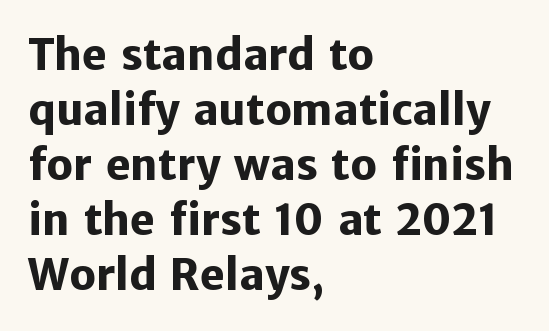
The image shows 42 px heavy sans-serif type, upright; set left-aligned, normal line spacing (1.31x), normal letter spacing, not underlined; low stroke contrast and a medium x-height.
